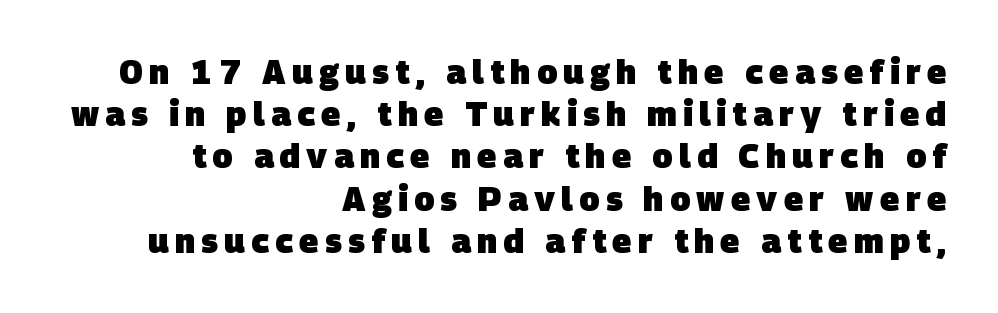
{"serif": "no", "bold": "yes", "weight": "heavy", "width": "normal", "stroke_contrast": "low", "x_height": "large", "monospaced": "no", "underline": "no", "align": "right", "line_spacing": "normal", "line_spacing_ratio": 1.28, "glyph_px": 33}
